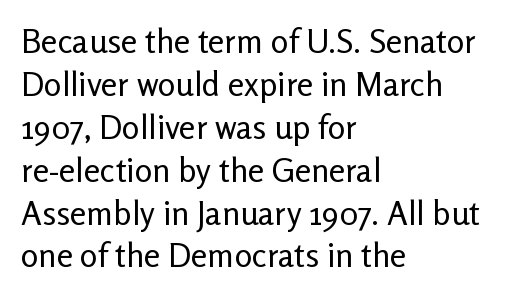
Reading down the block, your eye returns to a fixed left position each line. The type sits square on the baseline with zero lean. Rows of type keep a routine distance in the vertical direction. Tracking value appears to be zero — textbook default spacing.
